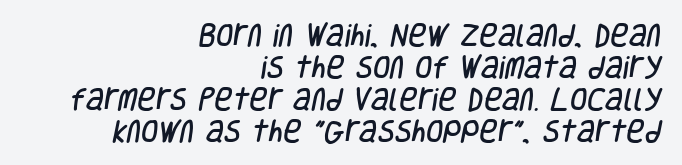
The image shows 25 px text type; set right-aligned, normal line spacing (1.28x), normal letter spacing, not underlined.
